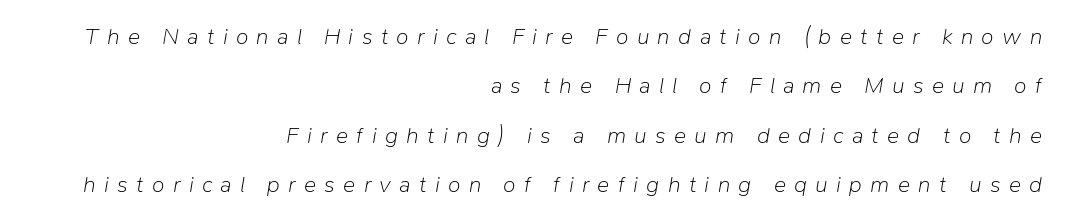
The image shows 23 px text type, italic (leaning right); set right-aligned, loose line spacing (2.15x), unusually wide letter spacing (+0.36 em), not underlined.
